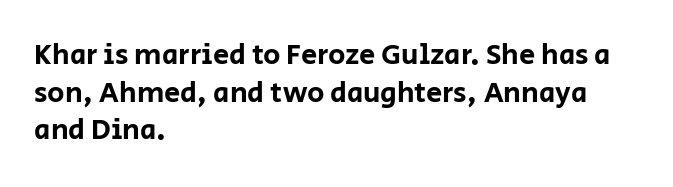
Q: Is the text italic (slanted)? A: No, it is upright.
Q: Is the typeface a serif or a sans-serif typeface? A: Sans-serif.
Q: Is the text underlined? A: No.
Q: How is the paragraph aligned? A: Left-aligned.
Q: Is the spacing between letters normal or unusually wide? A: Normal.
Q: Is the spacing between lines tight, normal or loose? A: Normal.
Q: Width (condensed, normal, or wide)? A: Normal.
Q: Stroke contrast? A: Low.
Q: x-height? A: Large.
Q: Monospaced? A: No.
